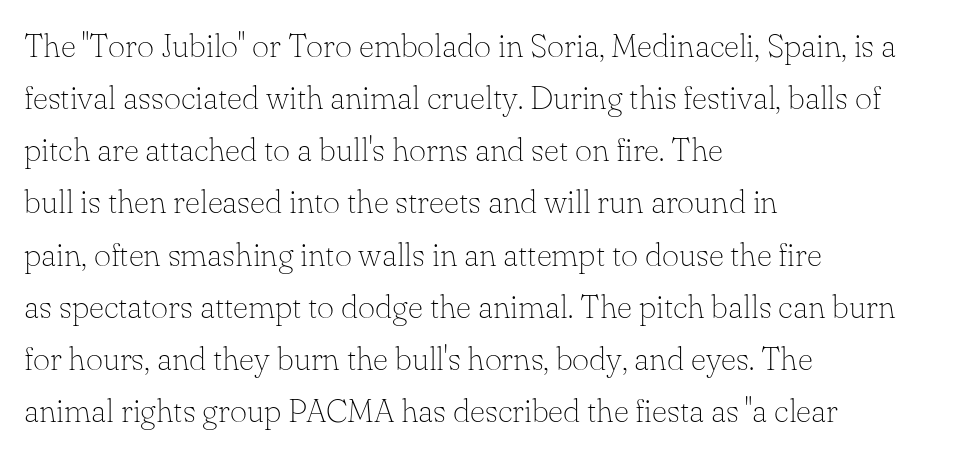
The image shows 33 px thin serif type, upright; set left-aligned, normal line spacing (1.58x), normal letter spacing, not underlined; low stroke contrast and a small x-height.
